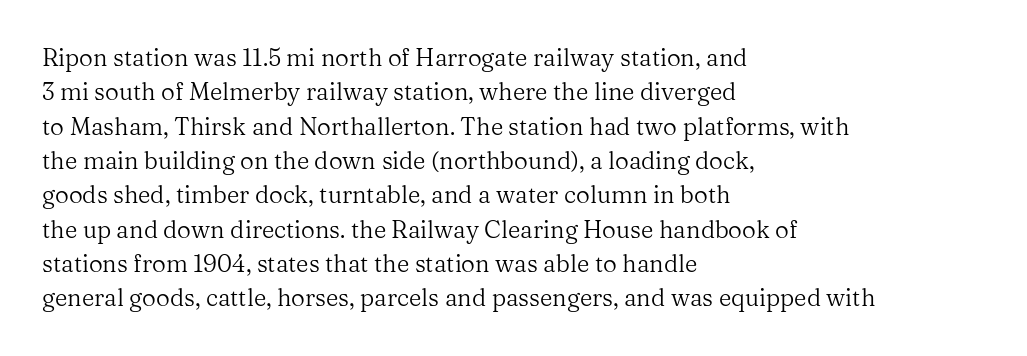
Q: Is the text bold? A: No.
Q: Is the text italic (slanted)? A: No, it is upright.
Q: Is the text underlined? A: No.
Q: How is the paragraph aligned? A: Left-aligned.
Q: Is the spacing between letters normal or unusually wide? A: Normal.
Q: Is the spacing between lines tight, normal or loose? A: Normal.
